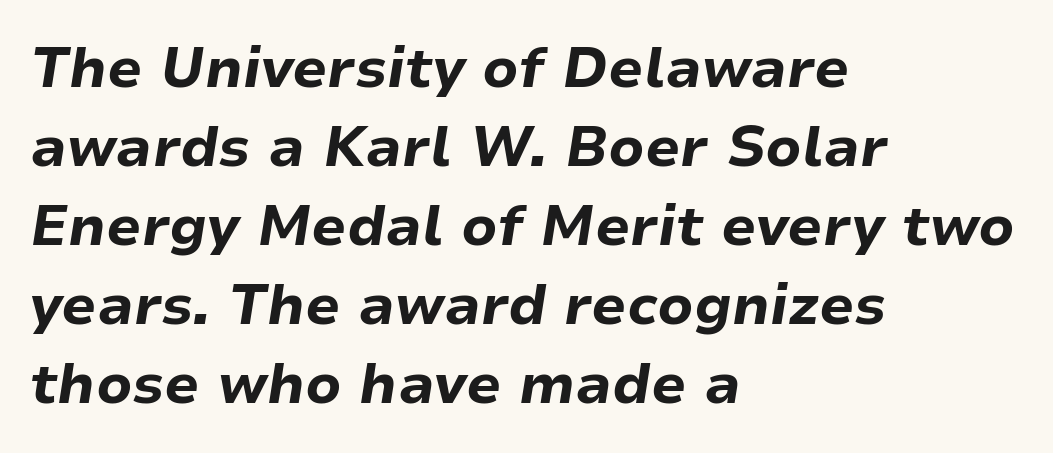
Q: Is the text bold? A: Yes.
Q: Is the text italic (slanted)? A: Yes, it leans right by about 9 degrees.
Q: Is the text underlined? A: No.
Q: How is the paragraph aligned? A: Left-aligned.
Q: Is the spacing between letters normal or unusually wide? A: Normal.
Q: Is the spacing between lines tight, normal or loose? A: Normal.
Q: Width (condensed, normal, or wide)? A: Normal.
Q: Stroke contrast? A: Low.
Q: x-height? A: Medium.
Q: Monospaced? A: No.
